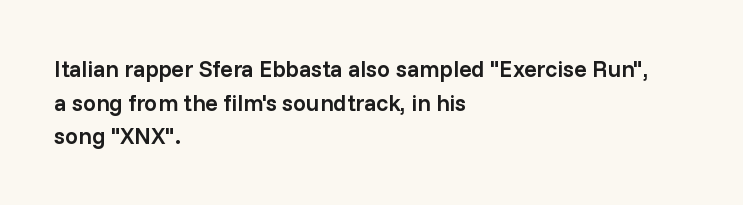
Is there any slant? The stems are plumb. Decoration check: the copy has no underline. Nothing unusual about the tracking: characters are spaced as the font intends. What weight is shown? A semibold, between regular and bold. The setting favours the left margin, as ordinary paragraphs usually do.
